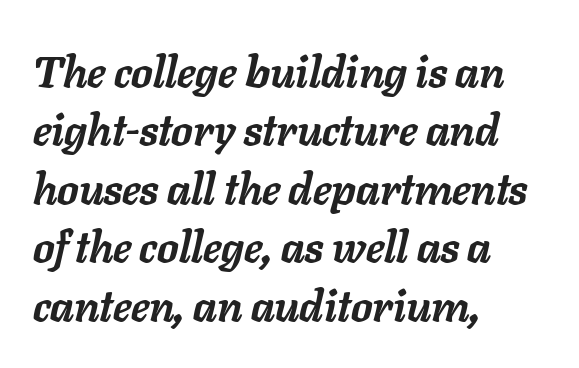
Q: Is the text bold? A: Yes.
Q: Is the text italic (slanted)? A: Yes, it leans right by about 11 degrees.
Q: Is the text underlined? A: No.
Q: How is the paragraph aligned? A: Left-aligned.
Q: Is the spacing between letters normal or unusually wide? A: Normal.
Q: Is the spacing between lines tight, normal or loose? A: Normal.
Q: Width (condensed, normal, or wide)? A: Normal.
Q: Stroke contrast? A: Low.
Q: x-height? A: Medium.
Q: Monospaced? A: No.
